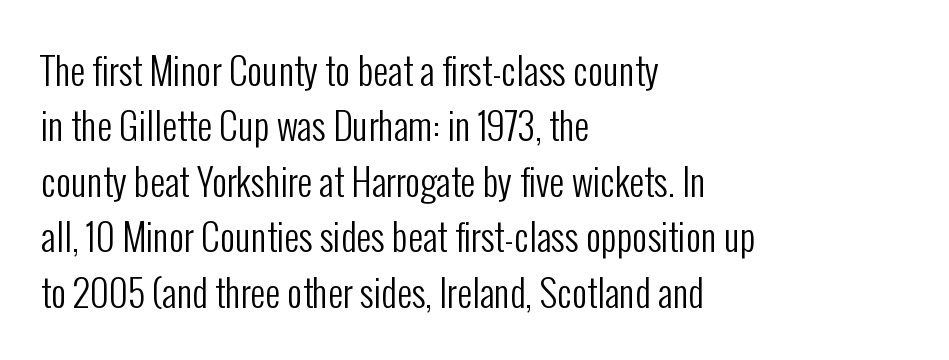
The image shows 37 px regular-weight, condensed sans-serif type, upright; set left-aligned, normal line spacing (1.5x), normal letter spacing, not underlined; low stroke contrast and a medium x-height.
